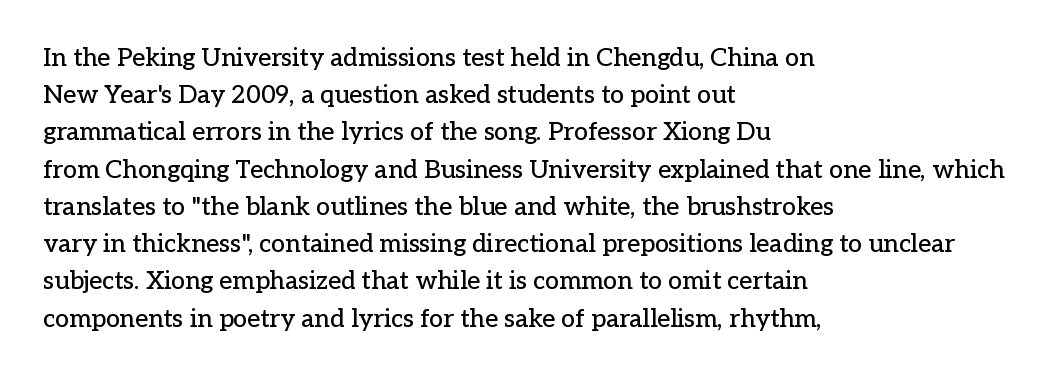
{"italic": "no", "underline": "no", "align": "left", "line_spacing": "normal", "line_spacing_ratio": 1.49, "letter_spacing": "normal", "letter_spacing_em": 0.0, "glyph_px": 25}
